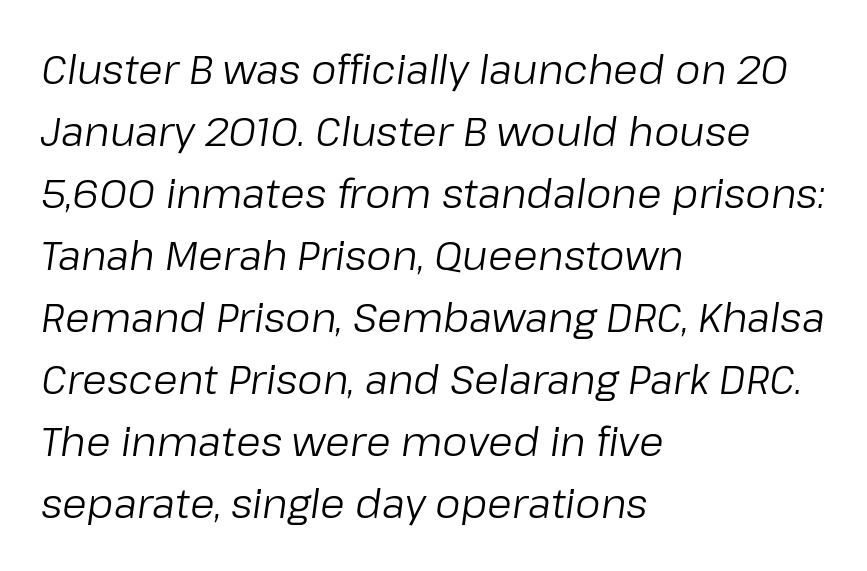
The font sits on the lighter half of the weight spectrum, regular included. These lines are set flush left with a ragged right edge. Rule under the text: the space is simply empty. Observe the ordinary spacing: letters are neighbours, not strangers.
